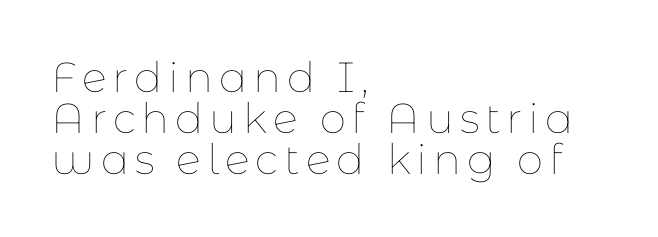
The image shows 42 px thin type, upright; set left-aligned, tight line spacing (0.98x), not underlined; low stroke contrast and a medium x-height.
